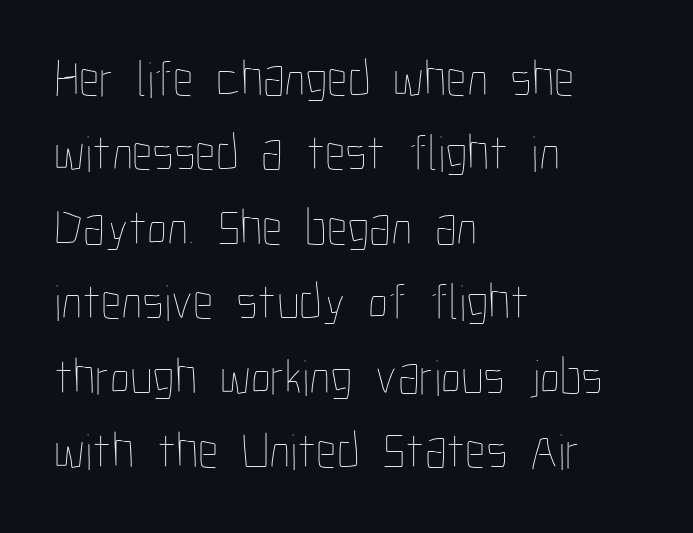
{"italic": "no", "bold": "no", "weight": "thin", "width": "condensed", "stroke_contrast": "low", "x_height": "medium", "monospaced": "no", "underline": "no", "align": "left", "line_spacing": "normal", "line_spacing_ratio": 1.46, "letter_spacing": "normal", "letter_spacing_em": 0.0, "glyph_px": 51}
